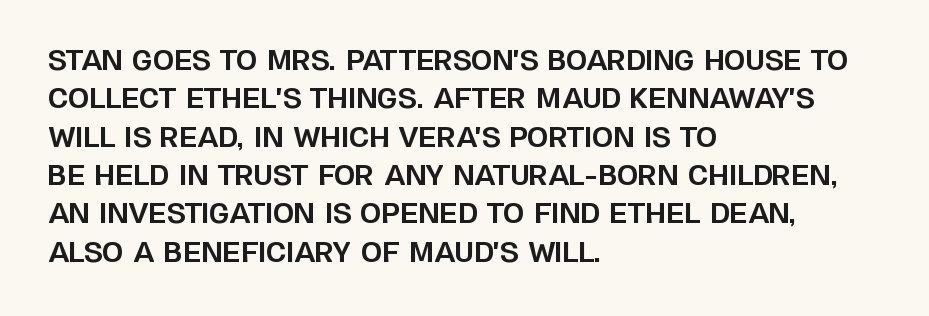
{"italic": "no", "bold": "yes", "underline": "no", "align": "left", "line_spacing": "normal", "line_spacing_ratio": 1.42, "letter_spacing": "normal", "letter_spacing_em": 0.0, "glyph_px": 27}
